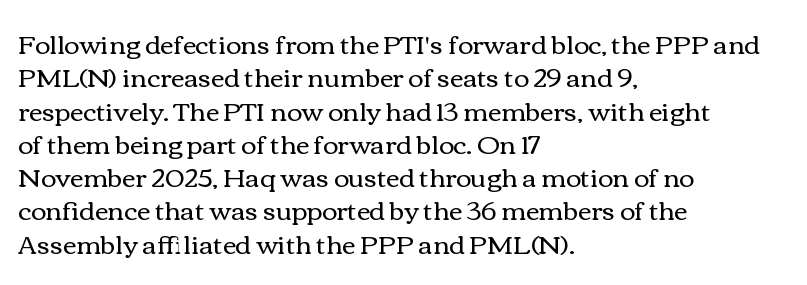
The image shows 26 px text type, upright; set left-aligned, normal line spacing (1.28x), normal letter spacing, not underlined.
